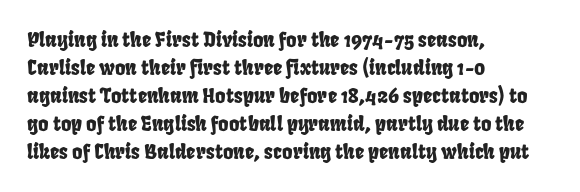
Bare-footed words on every line. Evenly set lines give the paragraph a standard silhouette. Glyph-to-glyph distance matches everyday printed text. Teacher's note: observe the even left margin — that is flush-left alignment.
